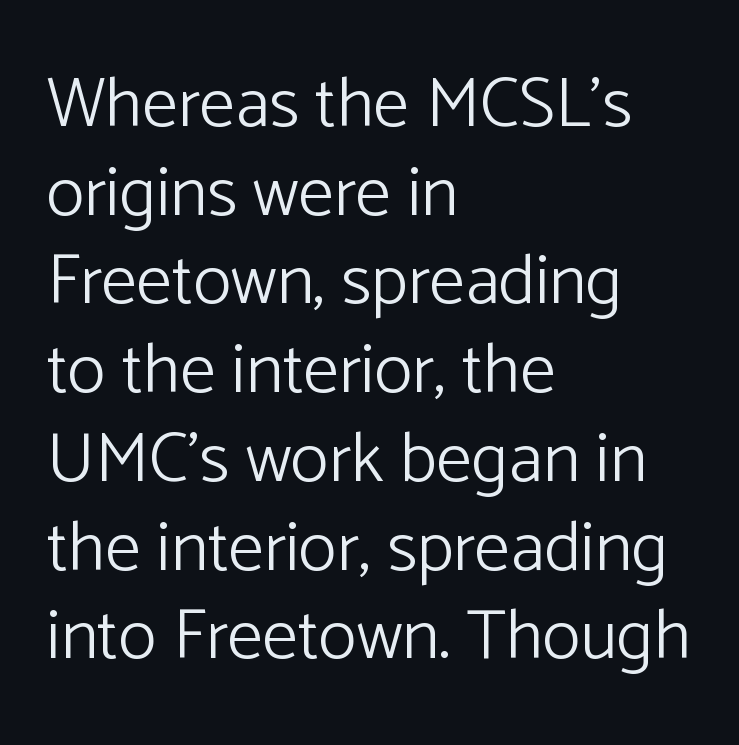
The image shows 71 px light sans-serif type, upright; set left-aligned, normal line spacing (1.25x), normal letter spacing, not underlined; low stroke contrast and a medium x-height.
